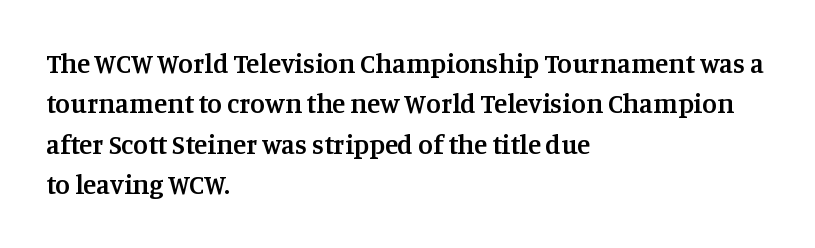
Glyph-to-glyph distance matches everyday printed text. Beneath every word, the page is bare. What's the leading like? Ordinary, nothing unusual. Typographic density is moderately raised because the face is semibold. Vertical strokes here are truly vertical.
